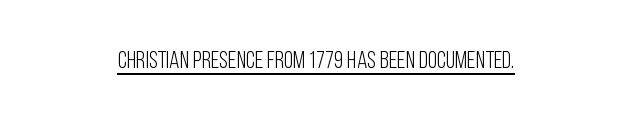
{"italic": "no", "bold": "no", "underline": "yes", "align": "center", "letter_spacing": "normal", "letter_spacing_em": 0.0, "glyph_px": 24}
